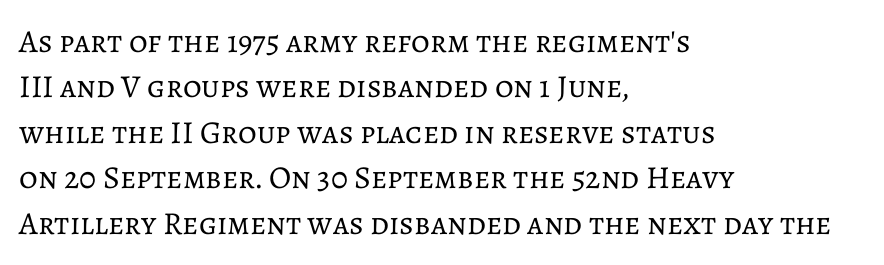
Notice how descenders clear the ascenders below comfortably — that's standard leading. A classic flush-left, rag-right setting is used for this passage. This reads as an unemphasized weight, regular at the heaviest. Every stem runs plumb, perpendicular to the baseline.
